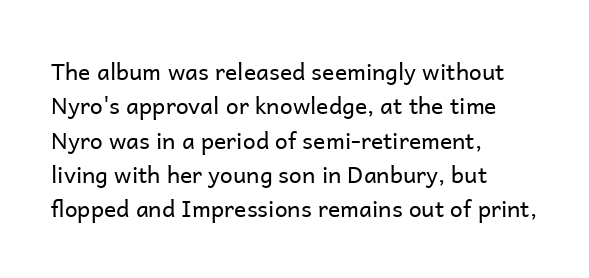
{"italic": "no", "bold": "no", "underline": "no", "align": "left", "line_spacing": "normal", "line_spacing_ratio": 1.49, "letter_spacing": "normal", "letter_spacing_em": 0.0, "glyph_px": 23}
